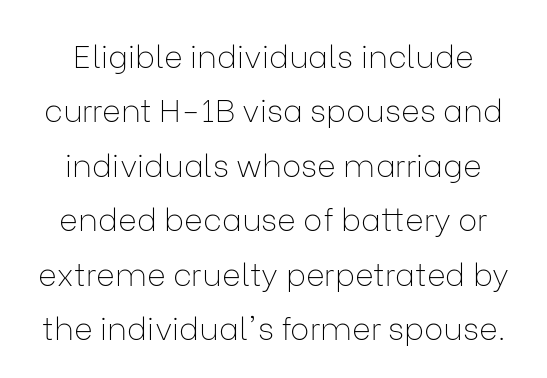
The image shows 32 px thin sans-serif type, upright; set normal line spacing (1.7x), normal letter spacing, not underlined; low stroke contrast and a medium x-height.
